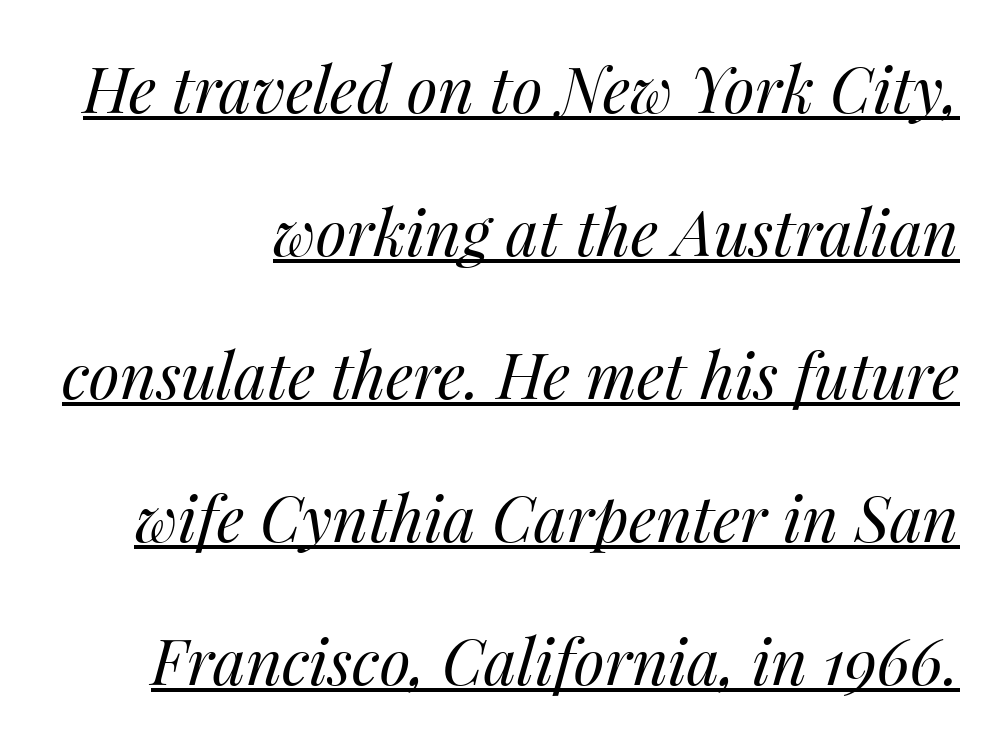
Q: Is the text bold? A: No.
Q: Is the text italic (slanted)? A: Yes, it leans right by about 14 degrees.
Q: Is the text underlined? A: Yes.
Q: How is the paragraph aligned? A: Right-aligned.
Q: Is the spacing between letters normal or unusually wide? A: Normal.
Q: Is the spacing between lines tight, normal or loose? A: Loose.
Q: Width (condensed, normal, or wide)? A: Normal.
Q: Stroke contrast? A: Medium.
Q: x-height? A: Medium.
Q: Monospaced? A: No.
